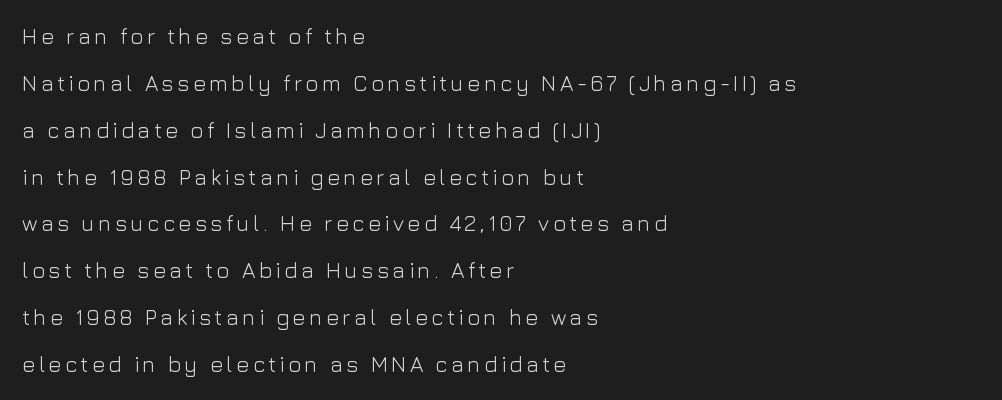
{"italic": "no", "bold": "no", "underline": "no", "align": "left", "line_spacing": "loose", "line_spacing_ratio": 2.13, "glyph_px": 22}
